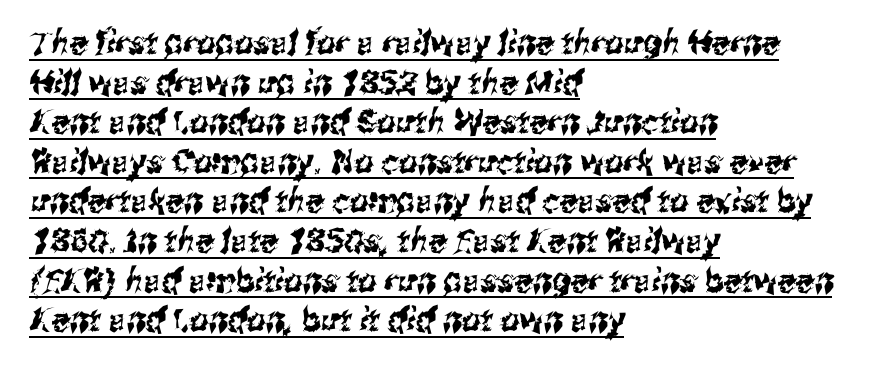
The image shows 33 px condensed sans-serif type; set left-aligned, line spacing 1.2x, normal letter spacing, underlined; medium stroke contrast and a medium x-height.
